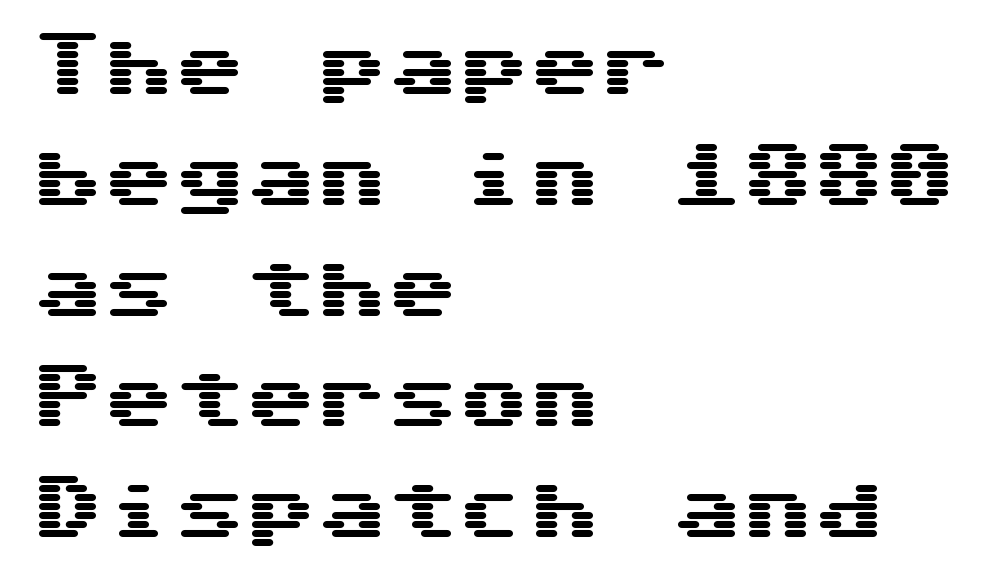
{"serif": "no", "italic": "no", "width": "wide", "stroke_contrast": "medium", "x_height": "medium", "underline": "no", "align": "left", "line_spacing": "normal", "line_spacing_ratio": 1.56, "letter_spacing": "normal", "letter_spacing_em": 0.0, "glyph_px": 71}
